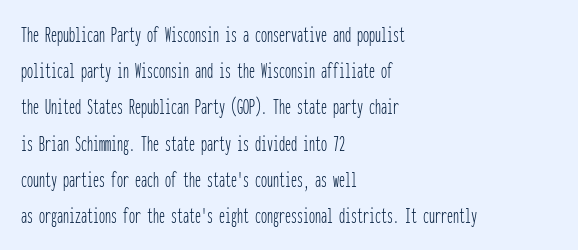
The image shows 24 px text type, upright; set left-aligned, normal line spacing (1.51x), normal letter spacing, not underlined.
